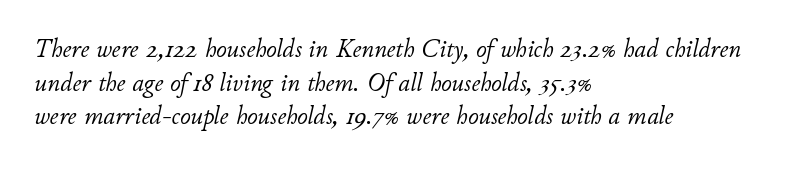
Q: Is the text bold? A: No.
Q: Is the text italic (slanted)? A: Yes, it leans right by about 11 degrees.
Q: Is the text underlined? A: No.
Q: How is the paragraph aligned? A: Left-aligned.
Q: Is the spacing between letters normal or unusually wide? A: Normal.
Q: Is the spacing between lines tight, normal or loose? A: Normal.
